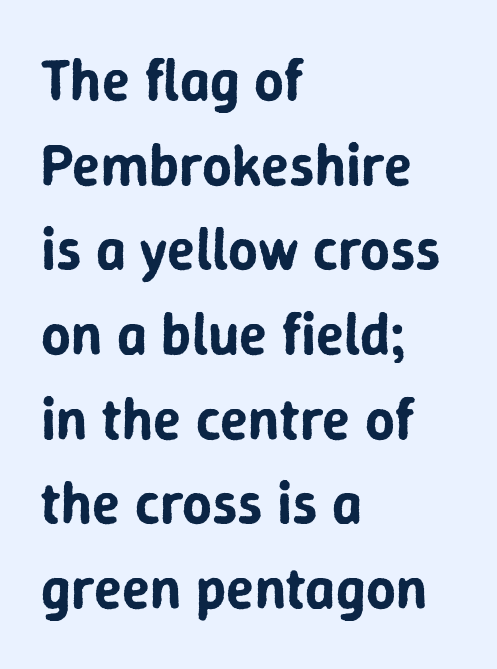
The image shows 58 px sans-serif type, upright; set left-aligned, normal line spacing (1.46x), normal letter spacing, not underlined; low stroke contrast and a medium x-height.
